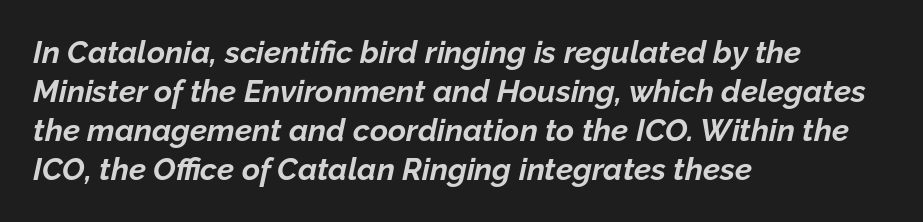
In terms of weight, the rendering is a true, heavy bold. The rag falls on the right side of this text block. When letters slant like this, we call the style italic. The leading is moderate, giving the passage an even texture.
